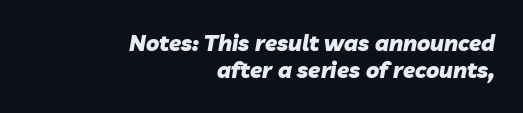
The image shows 22 px bold type, italic (leaning right); set right-aligned, line spacing 1.24x, normal letter spacing, not underlined.
